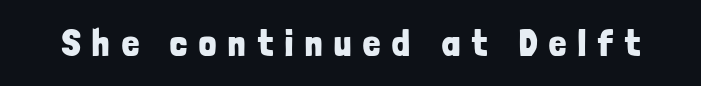
The image shows 38 px bold, condensed sans-serif type, upright; set unusually wide letter spacing (+0.32 em), not underlined; low stroke contrast and a medium x-height.
